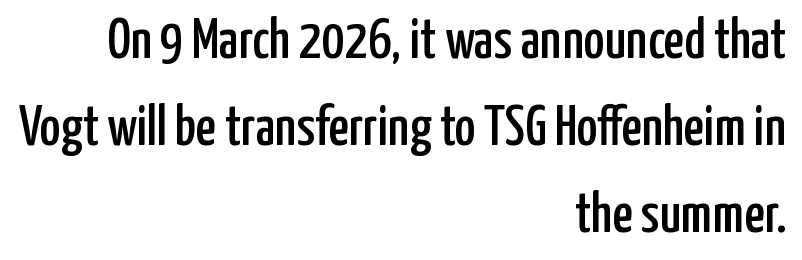
Q: Is the text italic (slanted)? A: No, it is upright.
Q: Is the typeface a serif or a sans-serif typeface? A: Sans-serif.
Q: Is the text underlined? A: No.
Q: How is the paragraph aligned? A: Right-aligned.
Q: Is the spacing between letters normal or unusually wide? A: Normal.
Q: Is the spacing between lines tight, normal or loose? A: Normal.
Q: Width (condensed, normal, or wide)? A: Condensed.
Q: Stroke contrast? A: Low.
Q: x-height? A: Medium.
Q: Monospaced? A: No.
